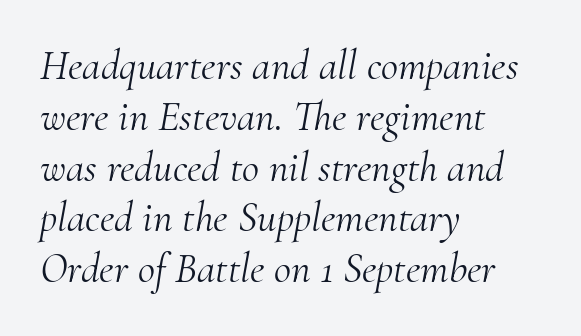
{"serif": "yes", "italic": "yes", "lean": "right", "slant_degrees": 10, "bold": "no", "weight": "light", "width": "normal", "stroke_contrast": "medium", "x_height": "small", "monospaced": "no", "underline": "no", "align": "left", "line_spacing_ratio": 1.21, "letter_spacing": "normal", "letter_spacing_em": 0.0, "glyph_px": 42}
